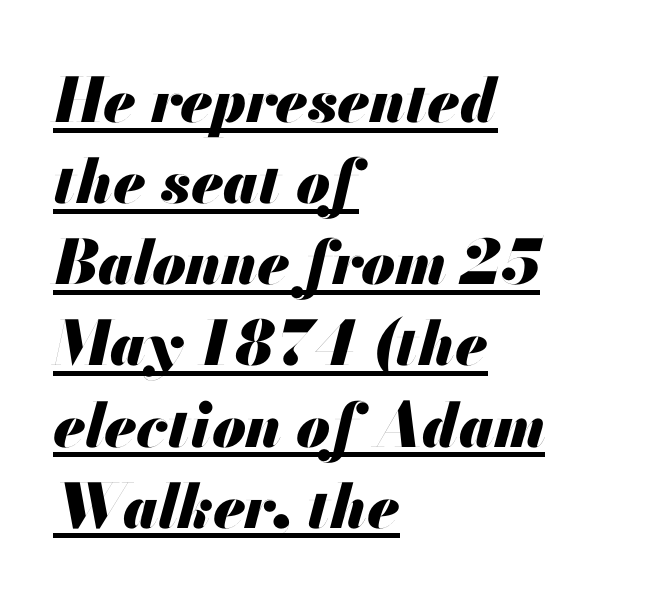
The image shows 61 px heavy type, italic (leaning right); set left-aligned, normal line spacing (1.33x), normal letter spacing, underlined; medium stroke contrast and a small x-height.
